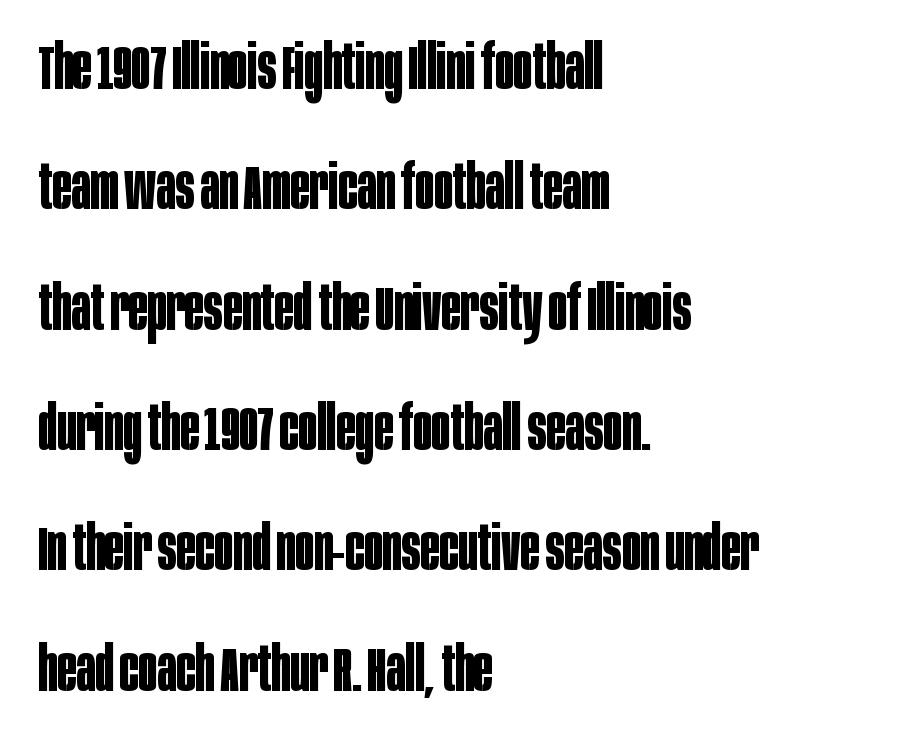
You can tell from the bare stems that sans-serif type was used. Type without underlining. The face used here is proportionally spaced, like ordinary book or web type. Reading down the column, the eye jumps a long way to each next line. Notice how the stems are strictly vertical — no italics here. Caption: bold face, heavy strokes.
